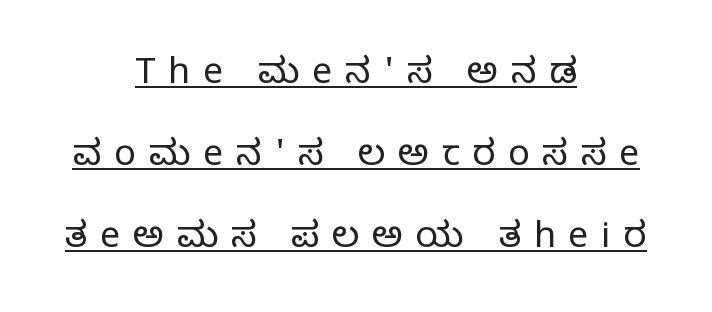
The image shows 36 px regular-weight serif type, upright; set centered, loose line spacing (2.28x), unusually wide letter spacing (+0.35 em), underlined; low stroke contrast and a large x-height.
